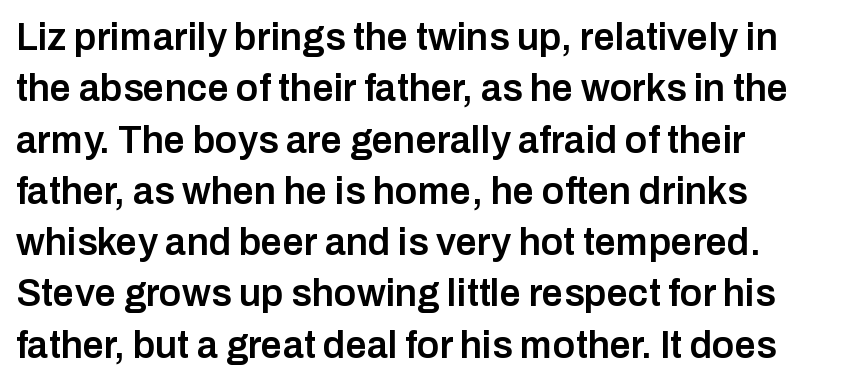
The image shows 38 px semibold sans-serif type, upright; set left-aligned, normal line spacing (1.35x), normal letter spacing, not underlined; low stroke contrast and a medium x-height.
